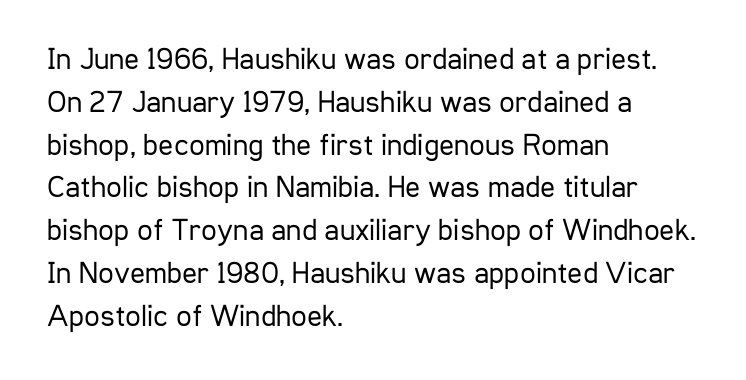
No italicization has been applied; the sample stays upright. The passage shown is not bold in any degree. Typographically, this falls in the sans-serif category. Observe the ordinary spacing: letters are neighbours, not strangers.
